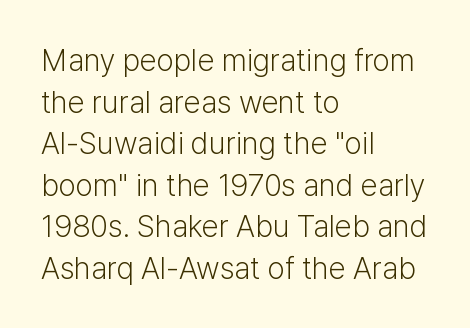
The image shows 31 px light sans-serif type, upright; set left-aligned, normal line spacing (1.34x), normal letter spacing, not underlined; low stroke contrast and a medium x-height.
